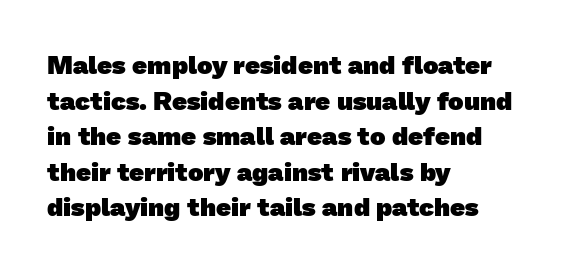
The face used here is rendered with its standard letterfit. The paragraph shown leans on its left margin. In terms of leading, this rendering sits right in the middle. The glyphs are unaccompanied by any horizontal stroke below them.
